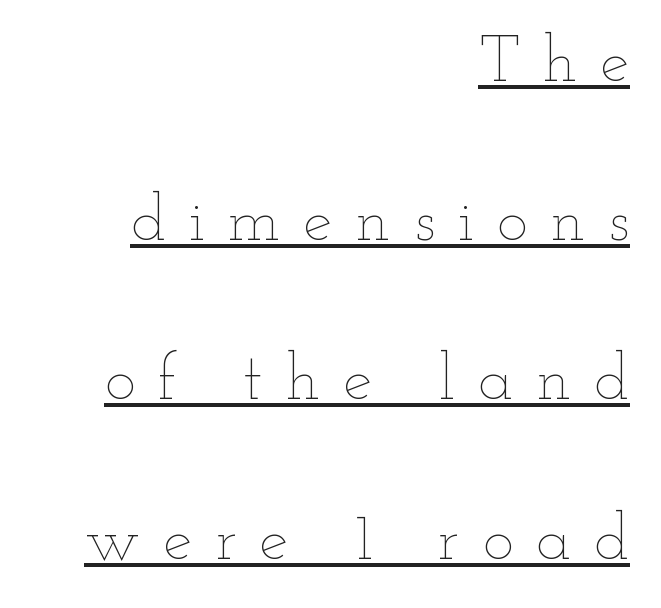
Nope, not italic — everything's standing straight. Loosely led — the rows are spread out. Underline: present. There is plenty of visible air inserted between adjacent glyphs. Caption: face not bold, strokes unweighted.
